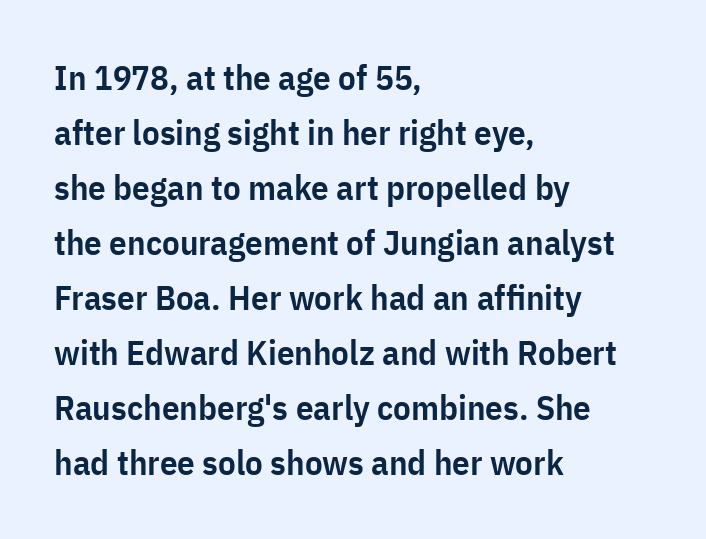
Characters remain perfectly vertical along every line. Rows of type keep a routine distance in the vertical direction. Classification — sans serif. Weight: semibold (demi). This sample has the flowing, uneven cadence of proportional lettering.
